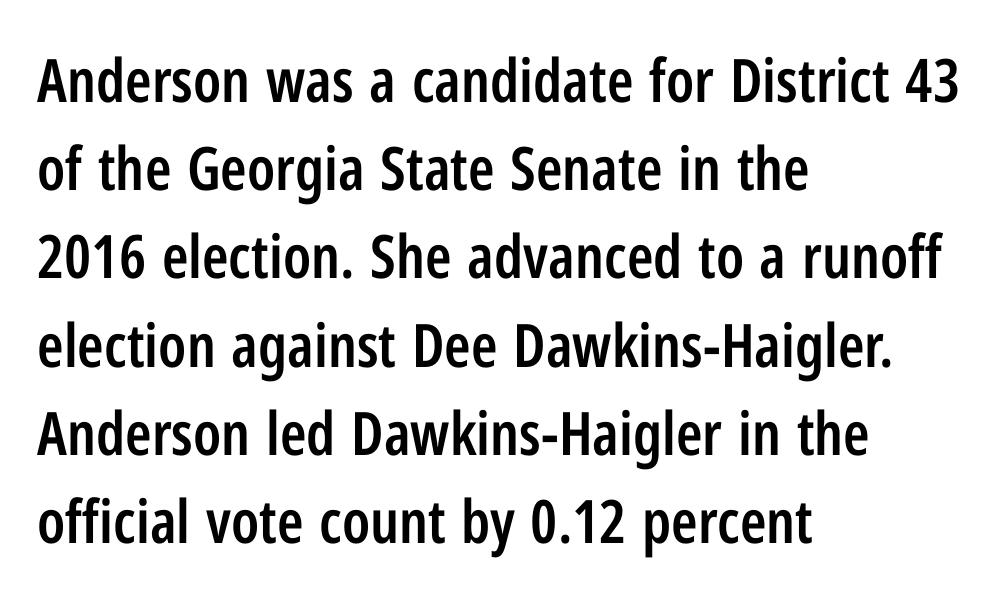
{"serif": "no", "italic": "no", "bold": "semi", "weight": "semibold", "width": "condensed", "stroke_contrast": "low", "x_height": "medium", "monospaced": "no", "underline": "no", "align": "left", "line_spacing": "normal", "line_spacing_ratio": 1.47, "letter_spacing": "normal", "letter_spacing_em": 0.0, "glyph_px": 60}
